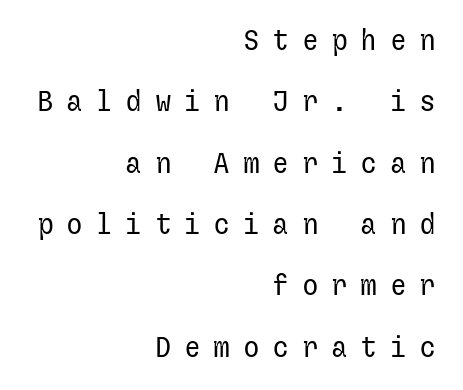
The image shows 28 px regular-weight sans-serif type, upright; set right-aligned, loose line spacing (2.19x), unusually wide letter spacing (+0.45 em), not underlined; low stroke contrast and a medium x-height.
